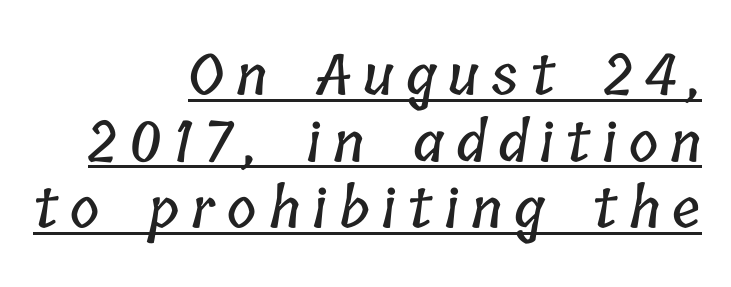
{"width": "condensed", "stroke_contrast": "low", "x_height": "medium", "monospaced": "no", "underline": "yes", "align": "right", "line_spacing_ratio": 1.19, "letter_spacing": "wide", "letter_spacing_em": 0.22, "glyph_px": 56}
